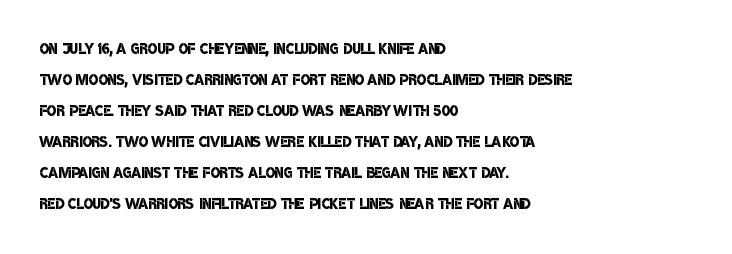
{"bold": "semi", "underline": "no", "align": "left", "line_spacing": "normal", "line_spacing_ratio": 1.55, "letter_spacing": "normal", "letter_spacing_em": 0.0, "glyph_px": 20}
